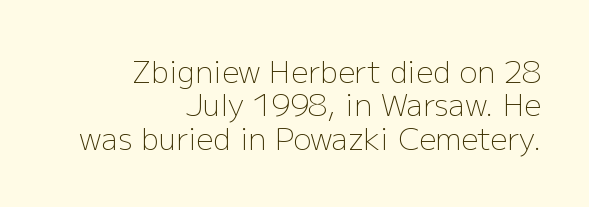
The lettering stays uniformly vertical, giving the passage a roman look. Check where the strokes stop: nothing finishes them off — pure sans. There is no visible air inserted between adjacent glyphs. The letters advance in unequal steps, a hallmark of proportional type. Quick note: underline off.
